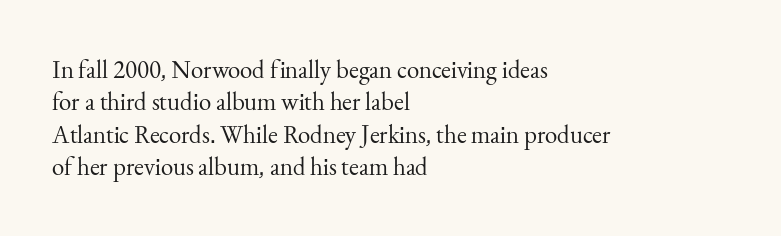
{"italic": "no", "bold": "no", "underline": "no", "align": "left", "line_spacing": "normal", "line_spacing_ratio": 1.3, "letter_spacing": "normal", "letter_spacing_em": 0.0, "glyph_px": 25}
